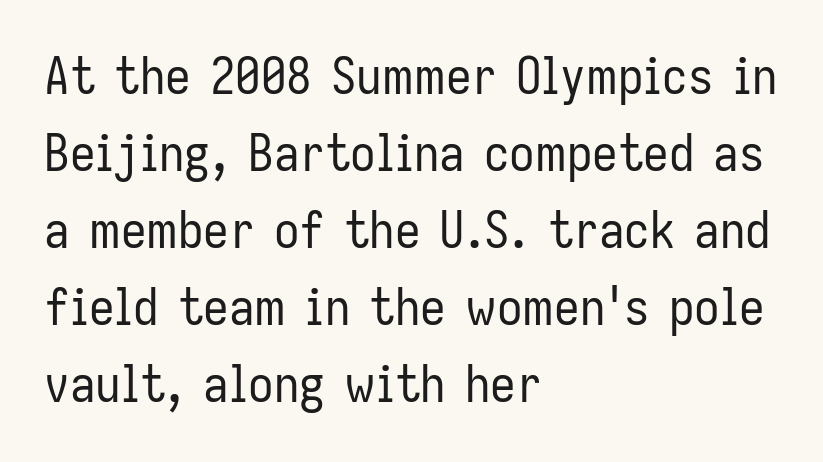
This is sans-serif lettering, the kind often seen on screens and signage. This block has exactly the height ordinary leading produces. The passage shown is typed in a proportional face where columns would drift. Each row of text sits above clean, open space. Is the block centered? No — it sits flush against the left margin. Glyph-to-glyph distance matches everyday printed text.
